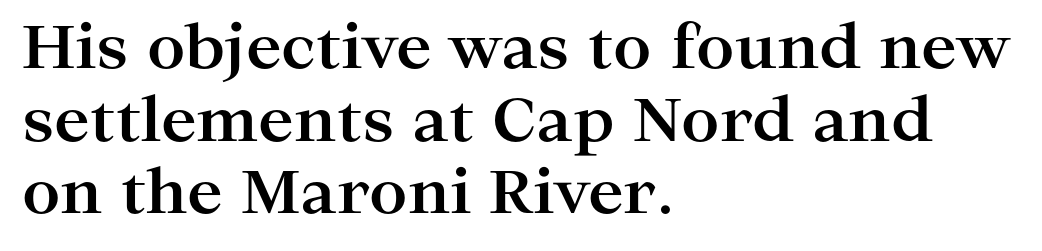
The image shows 60 px bold, wide serif type, upright; set left-aligned, line spacing 1.21x, normal letter spacing, not underlined; high stroke contrast and a medium x-height.
